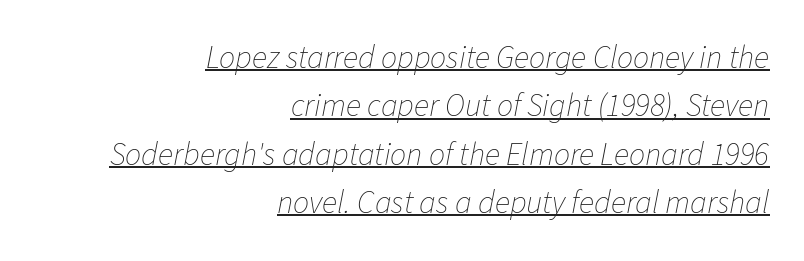
{"italic": "yes", "lean": "right", "slant_degrees": 11, "bold": "no", "weight": "thin", "width": "normal", "stroke_contrast": "low", "x_height": "medium", "monospaced": "no", "underline": "yes", "align": "right", "line_spacing": "normal", "line_spacing_ratio": 1.51, "letter_spacing": "normal", "letter_spacing_em": 0.0, "glyph_px": 32}
